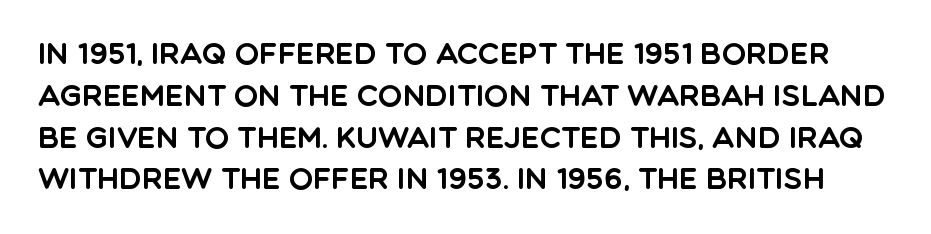
Nothing sits at the stroke ends, so this counts as sans-serif. Students, observe: this is what conventionally led text looks like. The face used here is proportionally spaced, like ordinary book or web type. The face used here is rendered with its standard letterfit.
